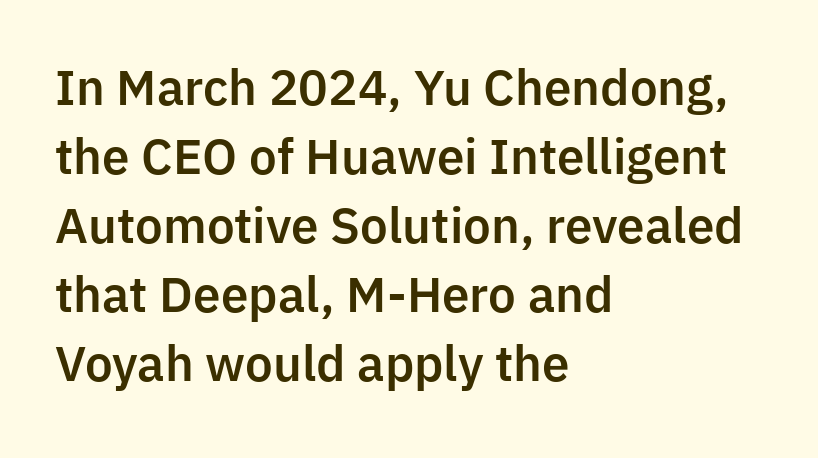
Reading down the block, your eye returns to a fixed left position each line. Descenders hang freely into open space. Compared with typical paragraphs, the rows here are spaced about the same. Do the characters align in a grid? No, the font is proportional.
